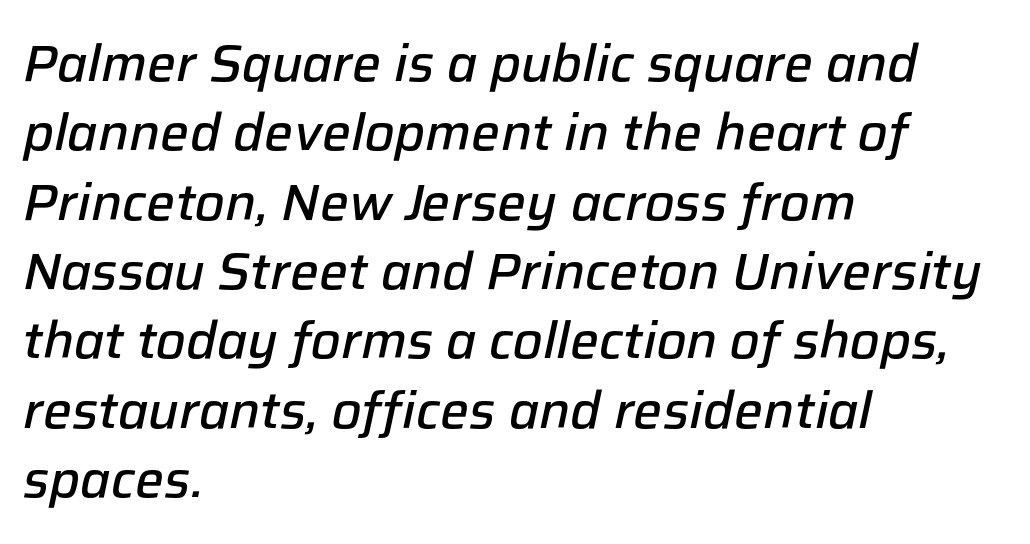
The letters sit at their default tracking, neither squeezed nor spread. No word sits above an underline. Emphasis by weight is partial: semibold. Line spacing here is normal. Character widths vary here, with narrow letters taking less room than wide ones.
